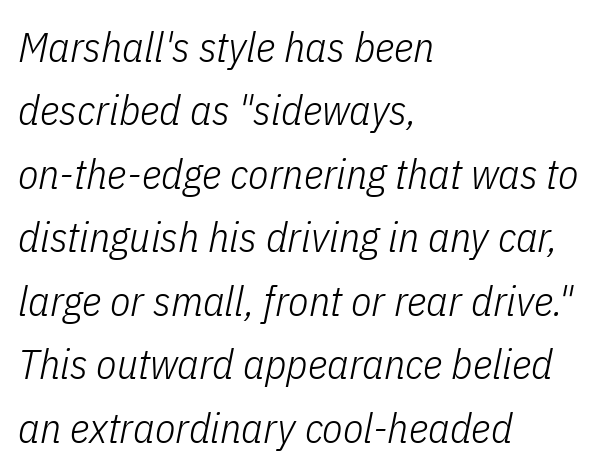
Q: Is the text bold? A: No.
Q: Is the text italic (slanted)? A: Yes, it leans right by about 11 degrees.
Q: Is the text underlined? A: No.
Q: How is the paragraph aligned? A: Left-aligned.
Q: Is the spacing between letters normal or unusually wide? A: Normal.
Q: Is the spacing between lines tight, normal or loose? A: Normal.
Q: Width (condensed, normal, or wide)? A: Condensed.
Q: Stroke contrast? A: Low.
Q: x-height? A: Medium.
Q: Monospaced? A: No.
